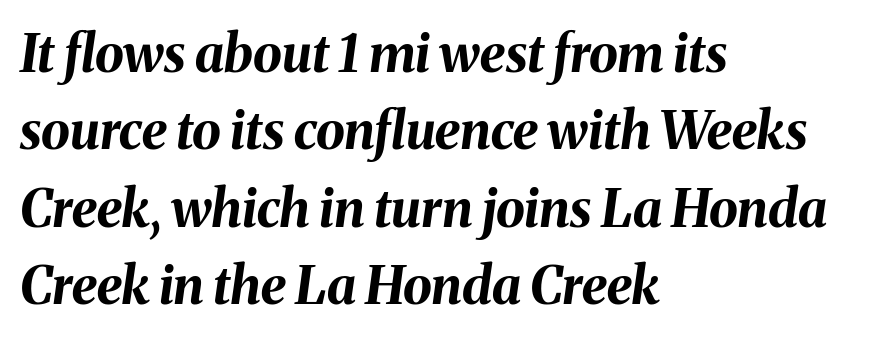
Q: Is the text bold? A: Yes.
Q: Is the text italic (slanted)? A: Yes, it leans right by about 8 degrees.
Q: Is the text underlined? A: No.
Q: How is the paragraph aligned? A: Left-aligned.
Q: Is the spacing between letters normal or unusually wide? A: Normal.
Q: Is the spacing between lines tight, normal or loose? A: Normal.
Q: Width (condensed, normal, or wide)? A: Normal.
Q: Stroke contrast? A: Medium.
Q: x-height? A: Medium.
Q: Monospaced? A: No.
